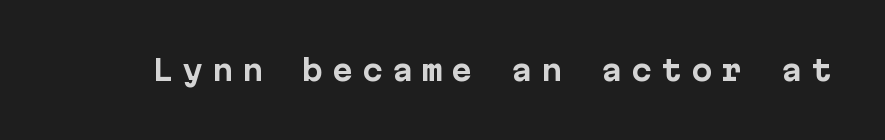
The image shows 28 px bold sans-serif type, upright; set unusually wide letter spacing (+0.32 em), not underlined; low stroke contrast and a medium x-height.
